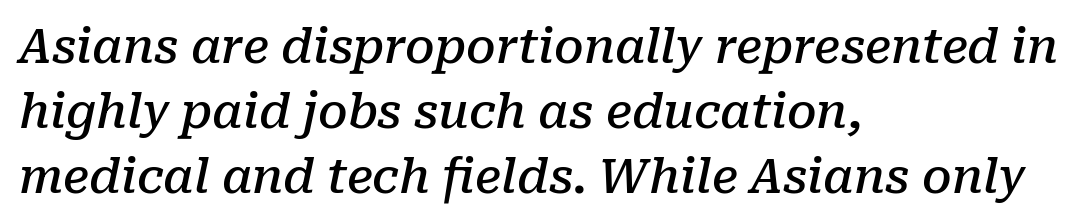
Slanted lettering throughout. I'd call this a serif setting — the letters wear small feet. The baseline area is clear. How are the letters spaced? Ordinarily, with no added tracking. The vertical gap from one line to the next is medium.
